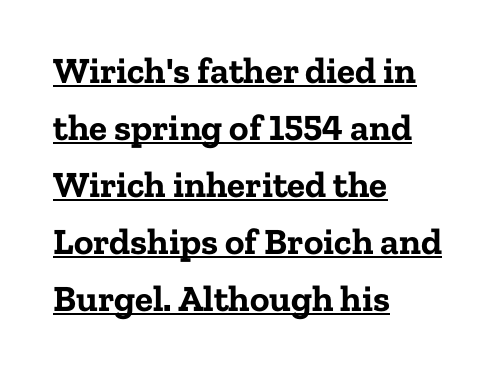
Q: Is the text bold? A: Yes.
Q: Is the text italic (slanted)? A: No, it is upright.
Q: Is the typeface a serif or a sans-serif typeface? A: Serif.
Q: Is the text underlined? A: Yes.
Q: How is the paragraph aligned? A: Left-aligned.
Q: Is the spacing between letters normal or unusually wide? A: Normal.
Q: Is the spacing between lines tight, normal or loose? A: Normal.
Q: Width (condensed, normal, or wide)? A: Normal.
Q: Stroke contrast? A: Low.
Q: x-height? A: Medium.
Q: Monospaced? A: No.
